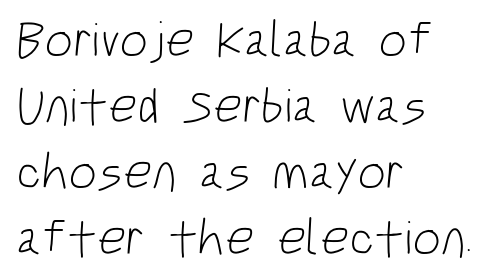
The image shows 50 px light, condensed sans-serif type; set left-aligned, normal line spacing (1.32x), normal letter spacing, not underlined; low stroke contrast and a large x-height.
